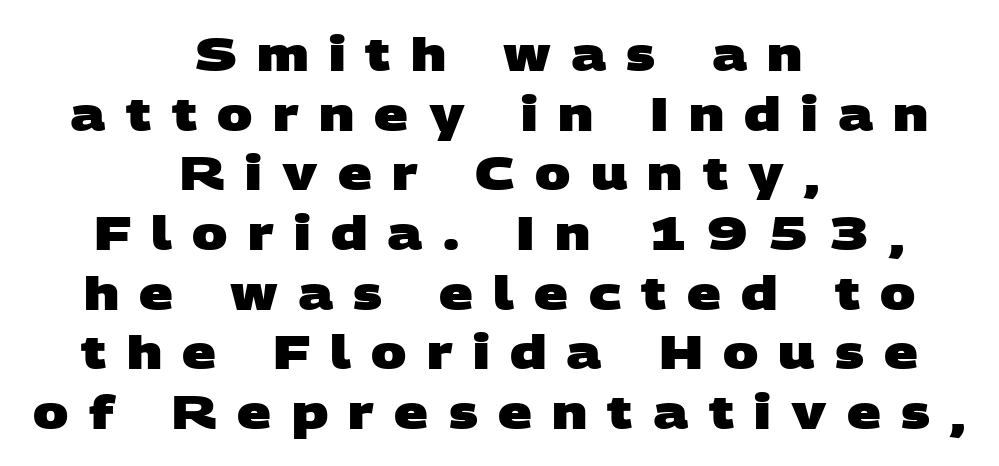
{"serif": "no", "bold": "yes", "weight": "heavy", "width": "wide", "stroke_contrast": "low", "x_height": "large", "monospaced": "no", "underline": "no", "align": "center", "line_spacing": "normal", "line_spacing_ratio": 1.27, "letter_spacing": "wide", "letter_spacing_em": 0.43, "glyph_px": 47}
